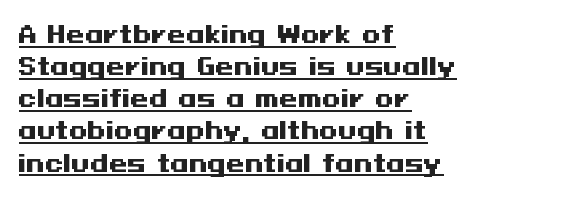
The image shows 24 px bold type, upright; set left-aligned, normal line spacing (1.34x), normal letter spacing, underlined.
